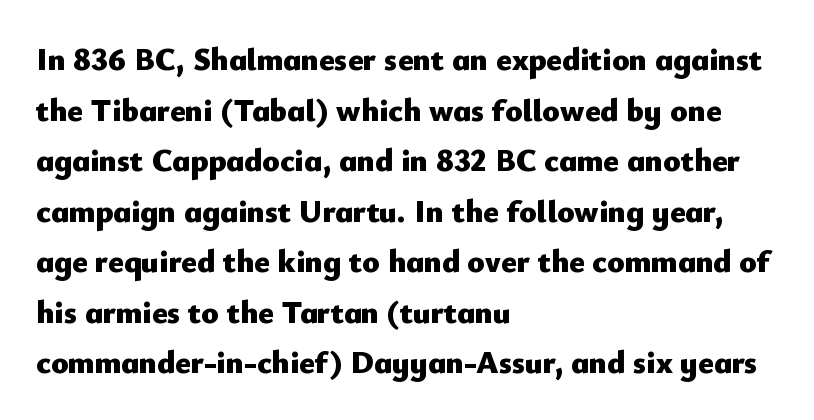
{"serif": "no", "italic": "no", "bold": "yes", "weight": "heavy", "width": "normal", "stroke_contrast": "low", "x_height": "small", "monospaced": "no", "underline": "no", "align": "left", "line_spacing": "normal", "line_spacing_ratio": 1.58, "letter_spacing": "normal", "letter_spacing_em": 0.0, "glyph_px": 32}
